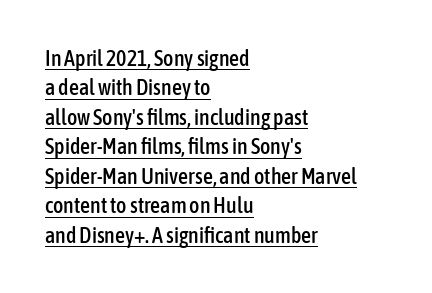
Q: Is the text italic (slanted)? A: No, it is upright.
Q: Is the text underlined? A: Yes.
Q: How is the paragraph aligned? A: Left-aligned.
Q: Is the spacing between letters normal or unusually wide? A: Normal.
Q: Is the spacing between lines tight, normal or loose? A: Normal.
